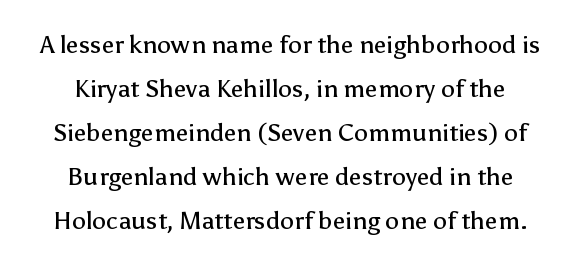
Q: Is the text bold? A: No.
Q: Is the text italic (slanted)? A: No, it is upright.
Q: Is the text underlined? A: No.
Q: Is the spacing between letters normal or unusually wide? A: Normal.
